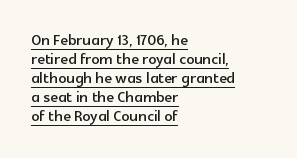
{"italic": "no", "underline": "yes", "align": "left", "line_spacing": "tight", "line_spacing_ratio": 0.95, "letter_spacing": "normal", "letter_spacing_em": 0.0, "glyph_px": 20}
